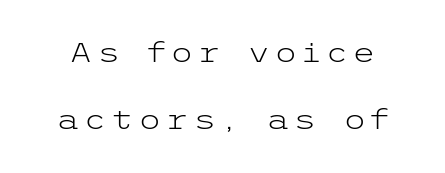
Is this a heavy cut? Hardly; it is regular or lighter. Ascenders rise straight up at ninety degrees. Rows of type keep a wide berth in the vertical direction. Descender tails drop into unmarked territory.
